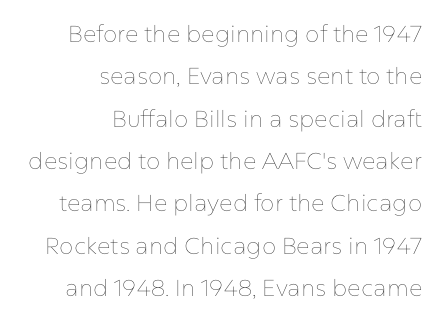
Posture: straight, roman, zero tilt. Words appear dense and cohesive because spacing is normal. Is the block centered? No — it sits flush against the right margin. The letterforms sit at book weight or below. No word sits above an underline.
